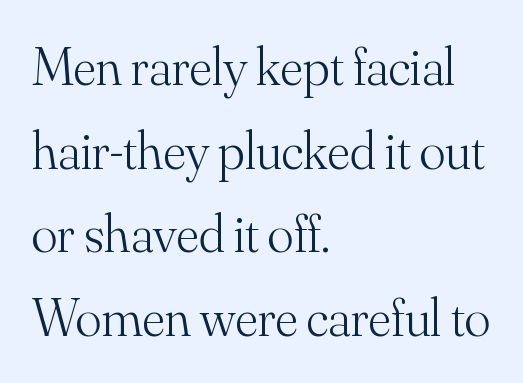
The cut favours lightness, reaching ordinary text weight at its darkest. Check where the strokes stop: tiny serifs finish them off. It's the straight-up-and-down kind of type. Students, observe: this is what conventionally led text looks like.
